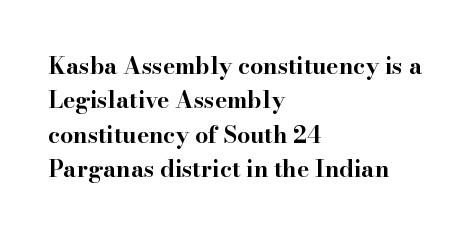
The space directly below the letters is spotless. Interline gaps are of average width in this sample. Ascenders rise straight up at ninety degrees. The rendering anchors every line to the left-hand side. The horizontal fit of the characters is conventional and even. The sample has been set heavy, in full bold.
